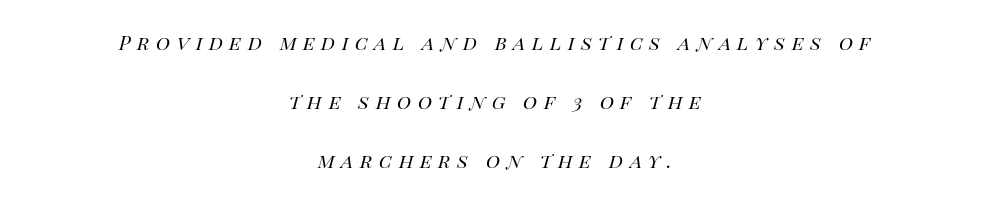
The image shows 24 px text type, italic (leaning right); set centered, loose line spacing (2.46x), unusually wide letter spacing (+0.27 em), not underlined.
